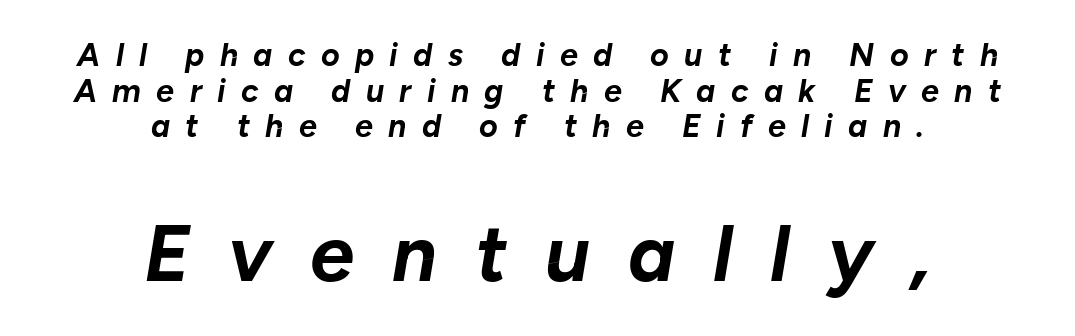
{"italic": "yes", "lean": "right", "slant_degrees": 10, "bold": "yes", "weight": "bold", "width": "normal", "stroke_contrast": "low", "x_height": "medium", "monospaced": "no", "underline": "no", "align": "center", "line_spacing": "tight", "line_spacing_ratio": 1.11, "letter_spacing": "wide", "letter_spacing_em": 0.48, "larger_block": "second", "size_ratio": 2.47, "glyph_px": 79}
